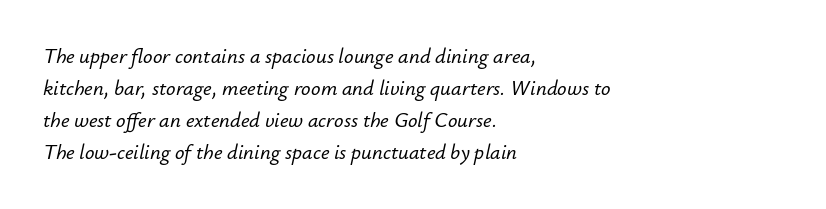
{"italic": "yes", "lean": "right", "slant_degrees": 12, "underline": "no", "align": "left", "line_spacing": "normal", "line_spacing_ratio": 1.52, "letter_spacing": "normal", "letter_spacing_em": 0.0, "glyph_px": 21}
